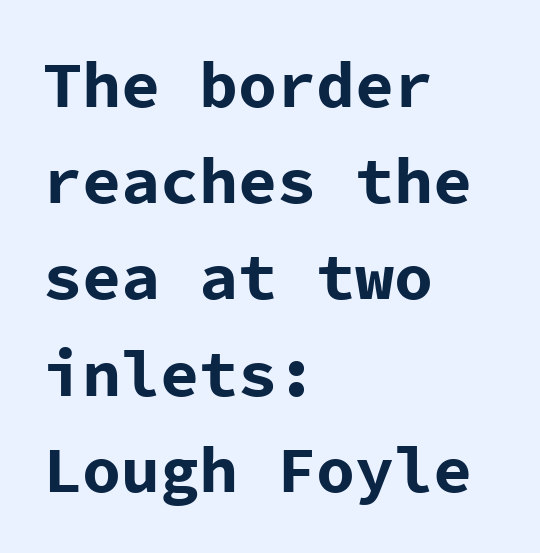
{"serif": "no", "italic": "no", "bold": "yes", "weight": "bold", "width": "normal", "stroke_contrast": "low", "x_height": "medium", "monospaced": "yes", "underline": "no", "align": "left", "line_spacing": "normal", "line_spacing_ratio": 1.48, "letter_spacing": "normal", "letter_spacing_em": 0.0, "glyph_px": 65}
